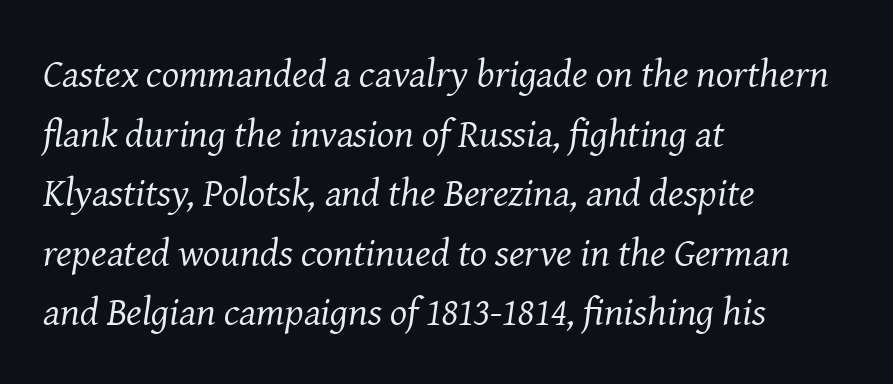
Serif or sans? Serif — the stroke terminals have little feet. Italic? Definitely — the glyphs are oblique. Compared with typical body copy, the letter spacing here is the same. Stem width sits at or under what a default text font uses. Evenly set lines give the paragraph a standard silhouette.
